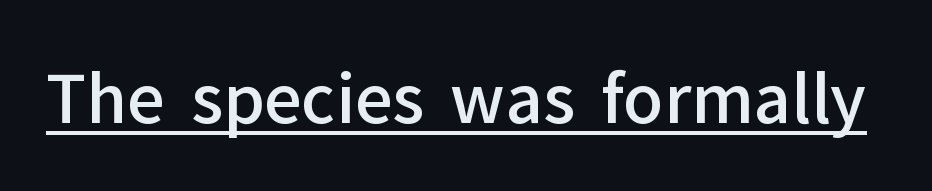
The sample has been set in demibold, a notch under bold. Character widths vary here, with narrow letters taking less room than wide ones. Honestly, the underline is the first thing you notice here. Ordinary non-slanted type is in use. Are there feet on the stems? There aren't — it's a sans. There is no visible air inserted between adjacent glyphs.
